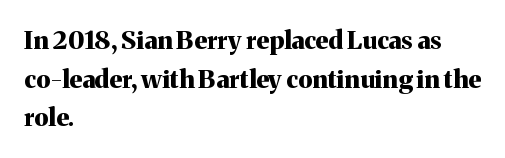
Q: Is the text bold? A: Yes.
Q: Is the text italic (slanted)? A: No, it is upright.
Q: Is the text underlined? A: No.
Q: How is the paragraph aligned? A: Left-aligned.
Q: Is the spacing between letters normal or unusually wide? A: Normal.
Q: Is the spacing between lines tight, normal or loose? A: Normal.
